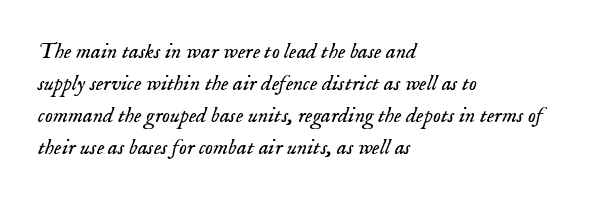
{"italic": "yes", "lean": "right", "slant_degrees": 18, "bold": "no", "underline": "no", "align": "left", "line_spacing": "normal", "line_spacing_ratio": 1.45, "letter_spacing": "normal", "letter_spacing_em": 0.0, "glyph_px": 22}
